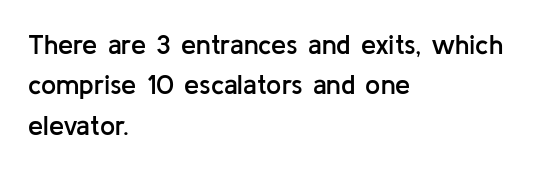
{"italic": "no", "bold": "semi", "underline": "no", "align": "left", "line_spacing": "normal", "line_spacing_ratio": 1.5, "letter_spacing": "normal", "letter_spacing_em": 0.0, "glyph_px": 27}
